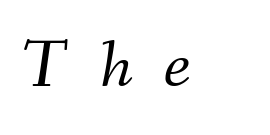
The image shows 67 px light type, italic (leaning right); set left-aligned, unusually wide letter spacing (+0.48 em), not underlined; medium stroke contrast and a small x-height.
